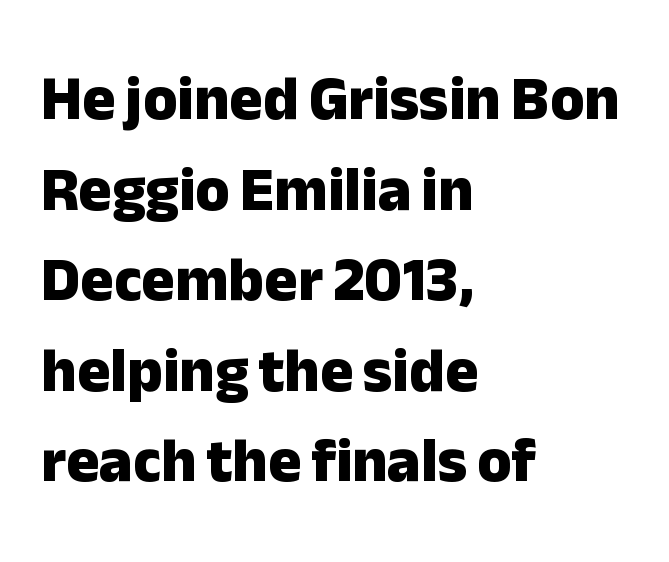
Q: Is the text bold? A: Yes.
Q: Is the text italic (slanted)? A: No, it is upright.
Q: Is the typeface a serif or a sans-serif typeface? A: Sans-serif.
Q: Is the text underlined? A: No.
Q: How is the paragraph aligned? A: Left-aligned.
Q: Is the spacing between letters normal or unusually wide? A: Normal.
Q: Is the spacing between lines tight, normal or loose? A: Normal.
Q: Width (condensed, normal, or wide)? A: Normal.
Q: Stroke contrast? A: Low.
Q: x-height? A: Medium.
Q: Monospaced? A: No.
